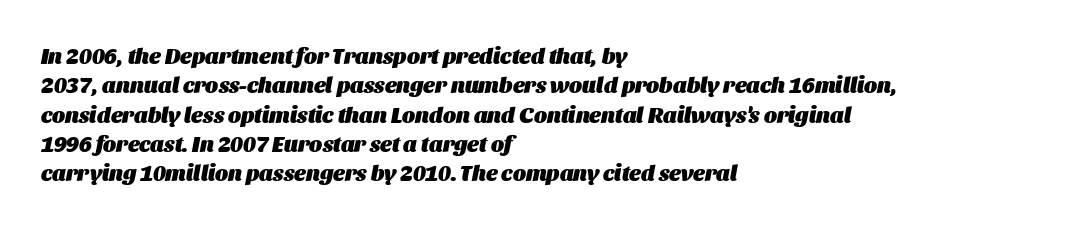
If you measured baseline to baseline, you'd find a middling distance. Looking at the ascenders, they clearly lean. The rendering keeps characters at their native spacing. Words float on clear page, feet unadorned. Typographic density is high because the face is bold. The rag falls on the right side of this text block.
